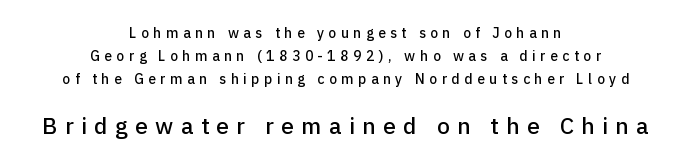
{"italic": "no", "underline": "no", "align": "center", "line_spacing": "normal", "line_spacing_ratio": 1.63, "letter_spacing": "wide", "letter_spacing_em": 0.32, "larger_block": "second", "size_ratio": 1.64, "glyph_px": 23}
